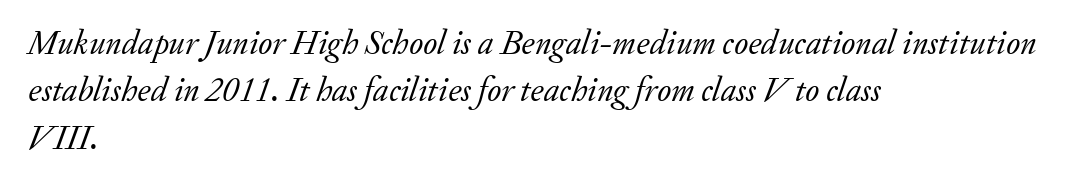
{"serif": "yes", "italic": "yes", "lean": "right", "slant_degrees": 20, "bold": "no", "weight": "regular", "width": "normal", "stroke_contrast": "low", "x_height": "small", "monospaced": "no", "underline": "no", "align": "left", "line_spacing": "normal", "line_spacing_ratio": 1.39, "letter_spacing": "normal", "letter_spacing_em": 0.0, "glyph_px": 34}
